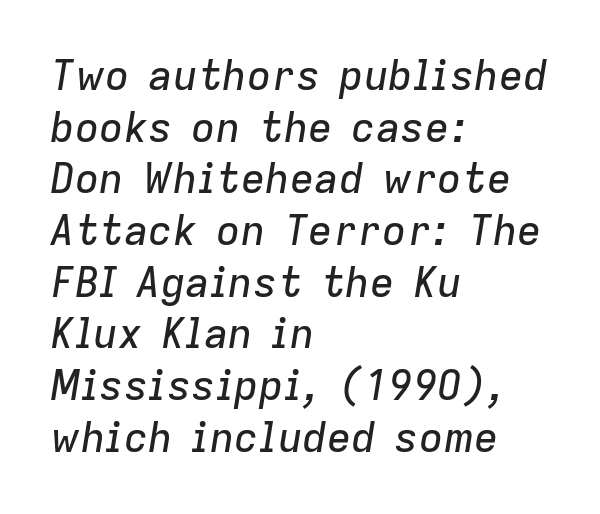
Characters follow at the spacing the type designer built in. Vertically, the passage feels balanced, rows spaced as you'd expect. Looks like regular typesetting: each glyph gets only the width it needs. All the whitespace from short lines collects on the right. Style check: oblique.
